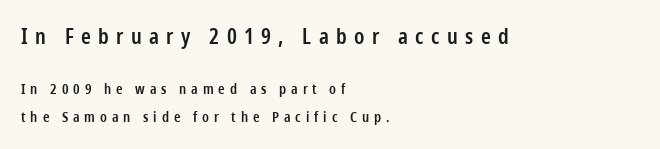
The image shows 21 px text type, upright; set left-aligned, loose line spacing (1.98x), unusually wide letter spacing (+0.35 em), not underlined; the first (top) block is 1.5x larger.
